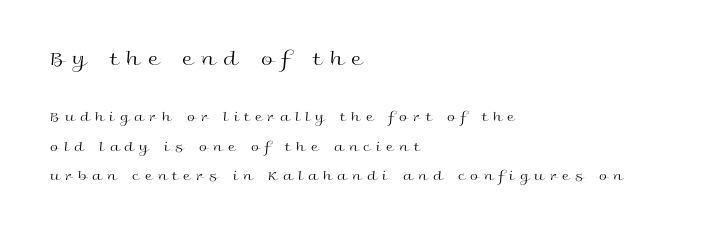
{"italic": "no", "bold": "no", "underline": "no", "align": "left", "line_spacing": "loose", "line_spacing_ratio": 2.11, "letter_spacing": "wide", "letter_spacing_em": 0.41, "larger_block": "first", "size_ratio": 1.5, "glyph_px": 21}
